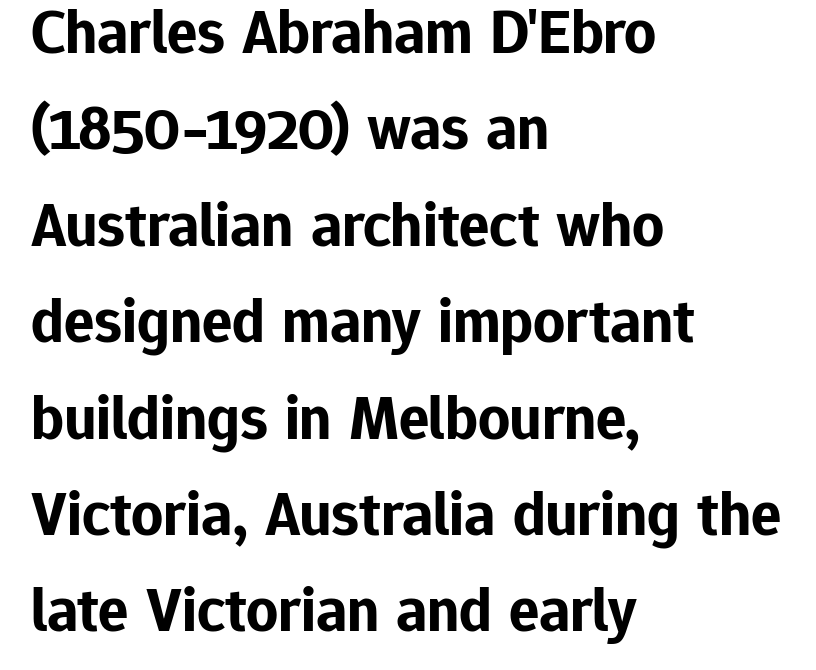
{"serif": "no", "italic": "no", "bold": "yes", "weight": "bold", "width": "normal", "stroke_contrast": "low", "x_height": "medium", "monospaced": "no", "underline": "no", "align": "left", "line_spacing": "normal", "line_spacing_ratio": 1.53, "letter_spacing": "normal", "letter_spacing_em": 0.0, "glyph_px": 63}
